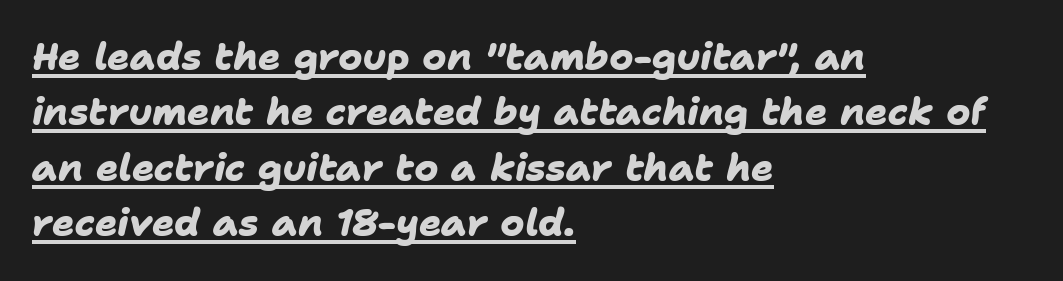
{"serif": "no", "bold": "yes", "weight": "heavy", "width": "normal", "stroke_contrast": "low", "x_height": "medium", "monospaced": "no", "underline": "yes", "align": "left", "line_spacing": "normal", "line_spacing_ratio": 1.5, "letter_spacing": "normal", "letter_spacing_em": 0.0, "glyph_px": 37}
